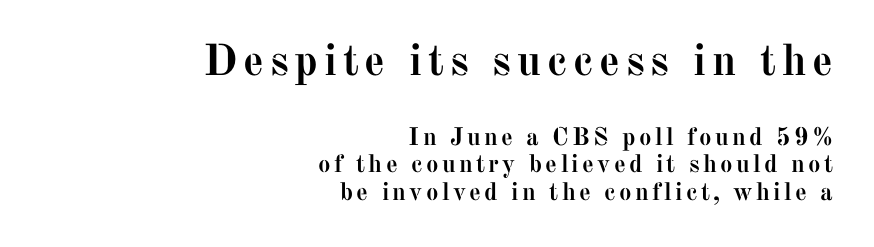
Caption: multi-line text, flush right, ragged left. Serif or sans? Serif — the stroke terminals have little feet. The typesetting leans heavy: a genuine bold. Rows of type sit shoulder to shoulder in the vertical direction. It's the straight-up-and-down kind of type. Check under the words: just untouched page.
